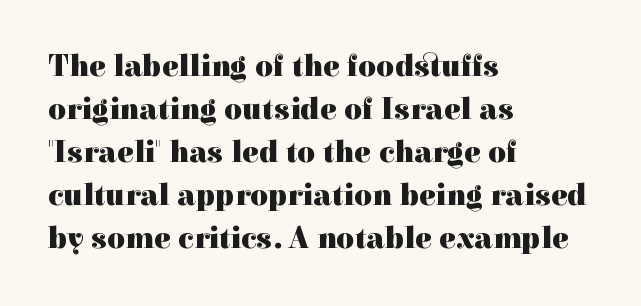
The horizontal fit of the characters is conventional and even. Upright lettering throughout. Only glyphs here, with clear space below each row. Stroke terminals: seriffed.
